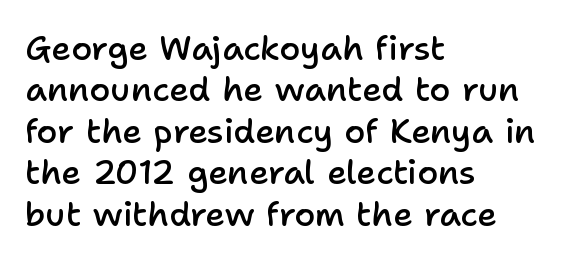
The image shows 34 px semibold sans-serif type, upright; set left-aligned, line spacing 1.22x, normal letter spacing, not underlined; low stroke contrast and a medium x-height.
